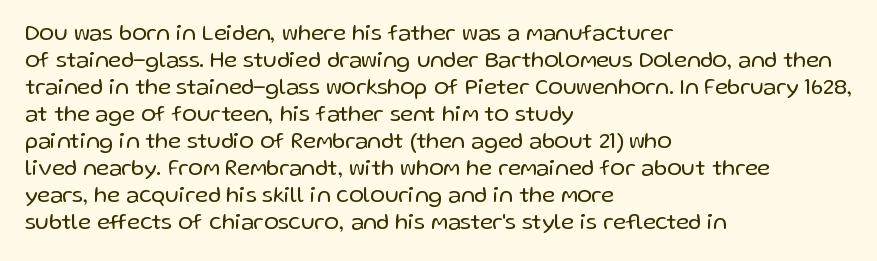
Beneath every word, the page is bare. The lettering holds an erect, upright posture throughout. Caption: face not bold, strokes unweighted. The gaps between neighbouring characters are ordinary and unremarkable.
